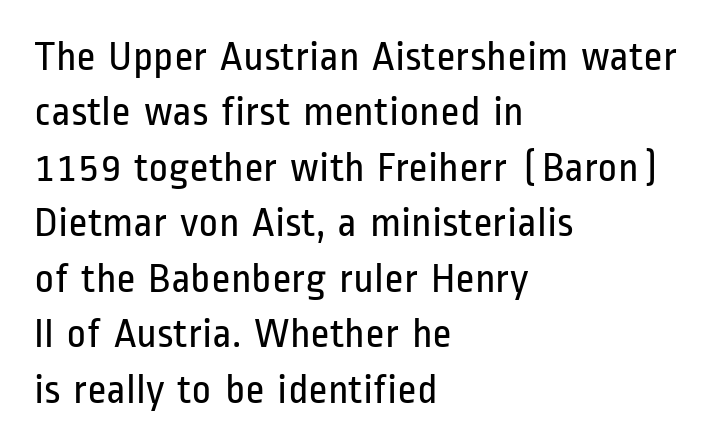
The image shows 42 px regular-weight, condensed sans-serif type, upright; set left-aligned, normal line spacing (1.32x), normal letter spacing, not underlined; low stroke contrast and a medium x-height.
